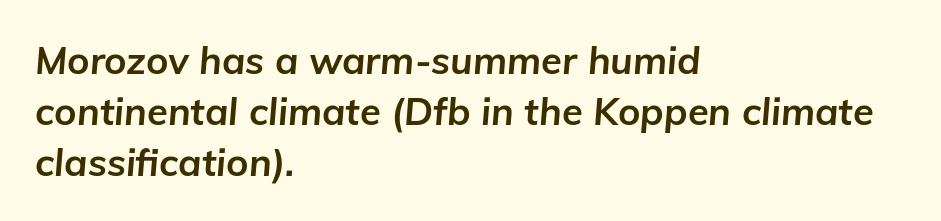
The sample has been set heavy, in full bold. The vertical gap from one line to the next is medium. Words float on clear page, feet unadorned. There is no visible air inserted between adjacent glyphs. Note the varied advance widths — an 'i' is clearly narrower than an 'm'. The glyphs look as if they've been sheared to an angle.
